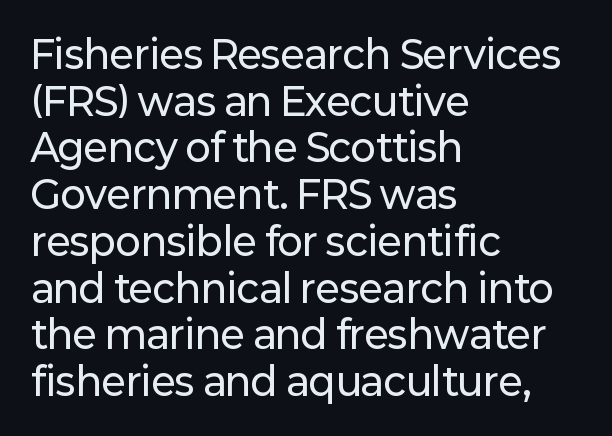
Q: Is the text italic (slanted)? A: No, it is upright.
Q: Is the typeface a serif or a sans-serif typeface? A: Sans-serif.
Q: Is the text underlined? A: No.
Q: How is the paragraph aligned? A: Left-aligned.
Q: Is the spacing between letters normal or unusually wide? A: Normal.
Q: Width (condensed, normal, or wide)? A: Normal.
Q: Stroke contrast? A: Low.
Q: x-height? A: Medium.
Q: Monospaced? A: No.
